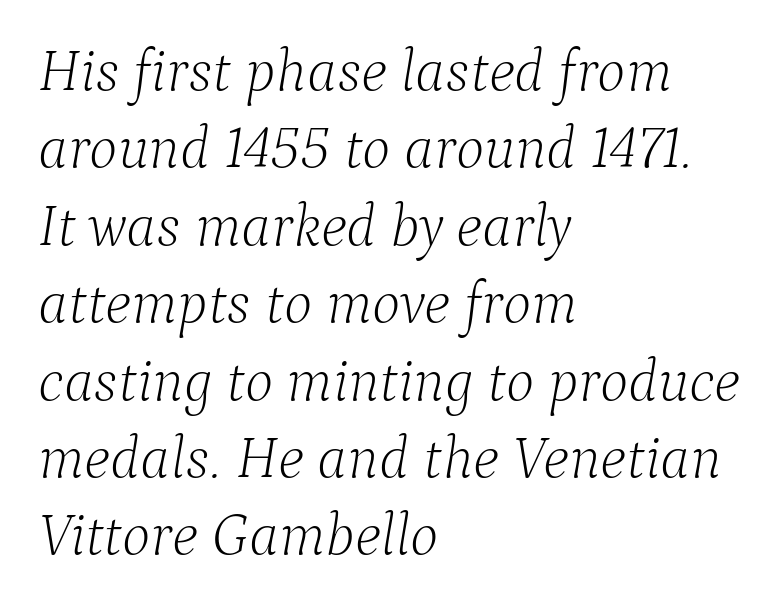
Q: Is the text bold? A: No.
Q: Is the text italic (slanted)? A: Yes, it leans right by about 9 degrees.
Q: Is the typeface a serif or a sans-serif typeface? A: Serif.
Q: Is the text underlined? A: No.
Q: How is the paragraph aligned? A: Left-aligned.
Q: Is the spacing between letters normal or unusually wide? A: Normal.
Q: Is the spacing between lines tight, normal or loose? A: Normal.
Q: Width (condensed, normal, or wide)? A: Normal.
Q: Stroke contrast? A: Low.
Q: x-height? A: Medium.
Q: Monospaced? A: No.
